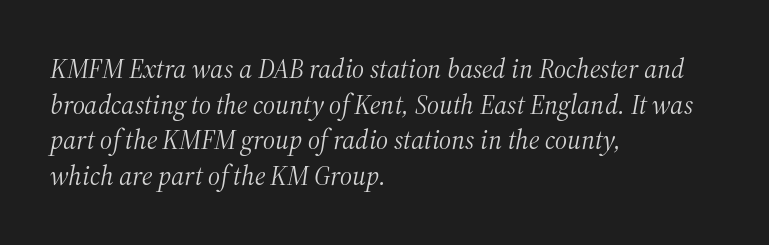
Q: Is the text bold? A: No.
Q: Is the text italic (slanted)? A: Yes, it leans right by about 12 degrees.
Q: Is the text underlined? A: No.
Q: How is the paragraph aligned? A: Left-aligned.
Q: Is the spacing between letters normal or unusually wide? A: Normal.
Q: Is the spacing between lines tight, normal or loose? A: Normal.
